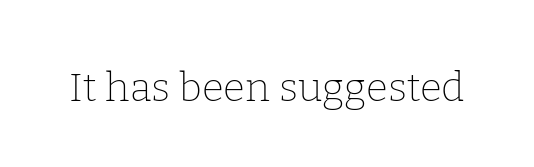
The image shows 40 px thin serif type, upright; set normal letter spacing, not underlined; low stroke contrast and a medium x-height.
